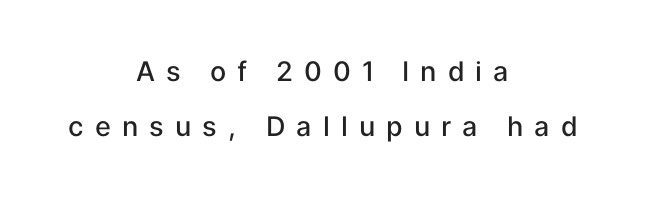
{"italic": "no", "bold": "semi", "underline": "no", "align": "center", "line_spacing": "loose", "line_spacing_ratio": 2.04, "letter_spacing": "wide", "letter_spacing_em": 0.41, "glyph_px": 27}
